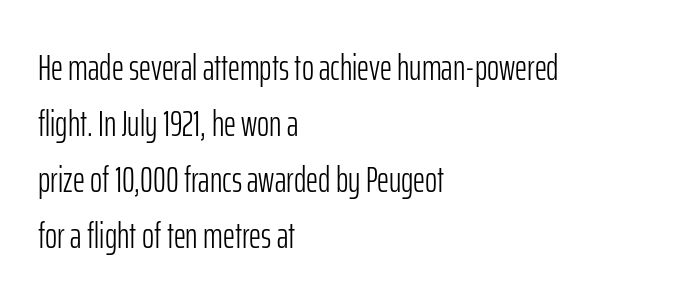
These lines keep a tight, regular rhythm from letter to letter. Each new line begins a customary step beneath the previous one. Varying glyph widths throughout — classic text-font behaviour. Every character sits straight up, as roman type does. Is this a sans? Yes — the strokes have no serifs.
